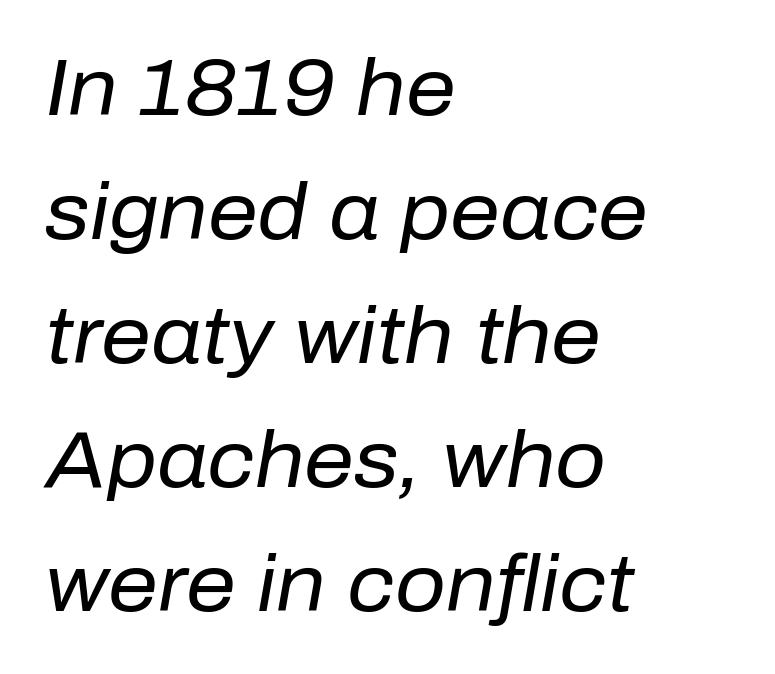
Character widths vary here, with narrow letters taking less room than wide ones. What stands out about the letter spacing? Nothing — it is the standard amount. Every character sits at an angle, as italics do. Is there much room between lines? A standard amount, neither cramped nor airy.
